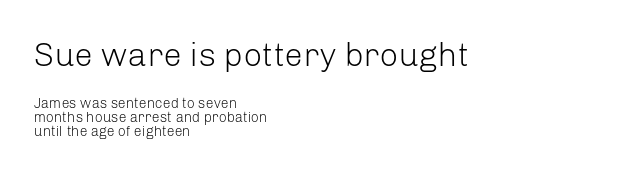
There is no visible air inserted between adjacent glyphs. Closely set lines give the paragraph a compact silhouette. The rendering shrinks the type as you move from the upper chunk to the lower. Bare-footed words on every line. The font's upright variant was chosen for this text.
